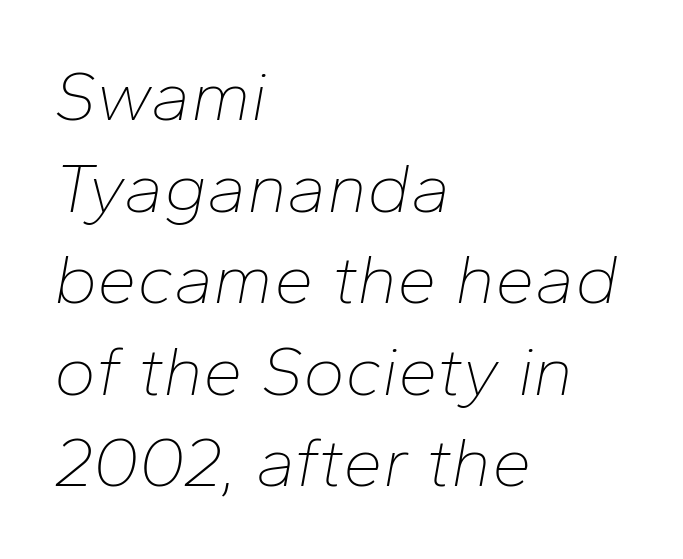
The image shows 71 px thin type, italic (leaning right); set left-aligned, normal line spacing (1.29x), normal letter spacing, not underlined; low stroke contrast and a medium x-height.
